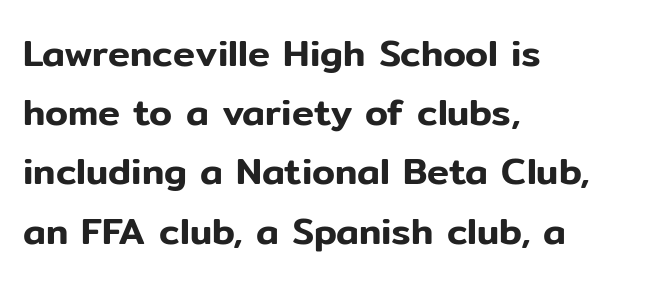
Q: Is the text italic (slanted)? A: No, it is upright.
Q: Is the typeface a serif or a sans-serif typeface? A: Sans-serif.
Q: Is the text underlined? A: No.
Q: How is the paragraph aligned? A: Left-aligned.
Q: Is the spacing between letters normal or unusually wide? A: Normal.
Q: Is the spacing between lines tight, normal or loose? A: Normal.
Q: Width (condensed, normal, or wide)? A: Normal.
Q: Stroke contrast? A: Low.
Q: x-height? A: Medium.
Q: Monospaced? A: No.
